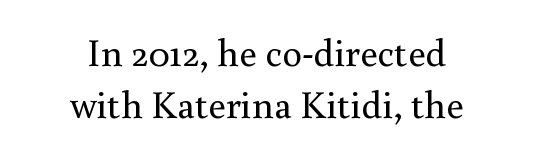
The image shows 39 px regular-weight serif type, upright; set centered, normal line spacing (1.34x), normal letter spacing, not underlined; medium stroke contrast and a small x-height.
